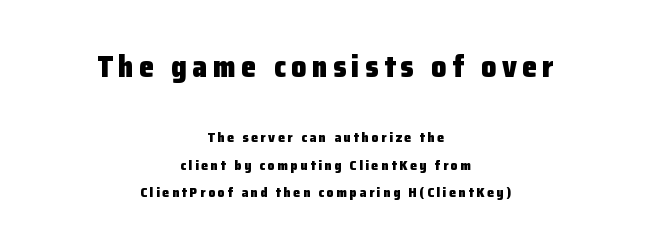
{"serif": "no", "italic": "no", "bold": "yes", "weight": "heavy", "width": "normal", "stroke_contrast": "low", "x_height": "medium", "monospaced": "no", "underline": "no", "align": "center", "line_spacing": "loose", "line_spacing_ratio": 1.99, "larger_block": "first", "size_ratio": 2.14, "glyph_px": 30}
